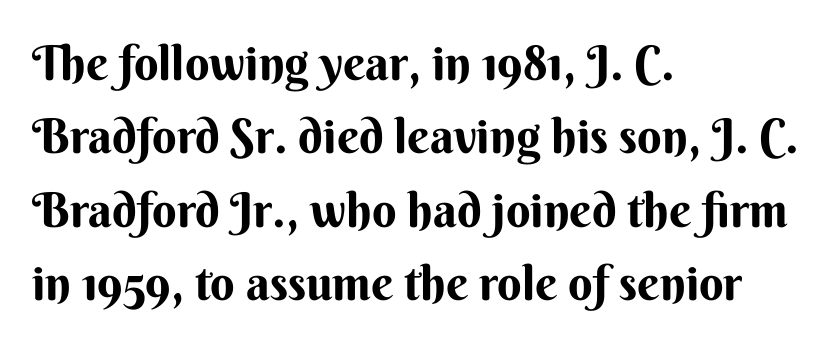
{"serif": "no", "italic": "no", "bold": "yes", "weight": "bold", "width": "normal", "stroke_contrast": "medium", "x_height": "small", "monospaced": "no", "underline": "no", "align": "left", "line_spacing": "normal", "line_spacing_ratio": 1.53, "letter_spacing": "normal", "letter_spacing_em": 0.0, "glyph_px": 48}
